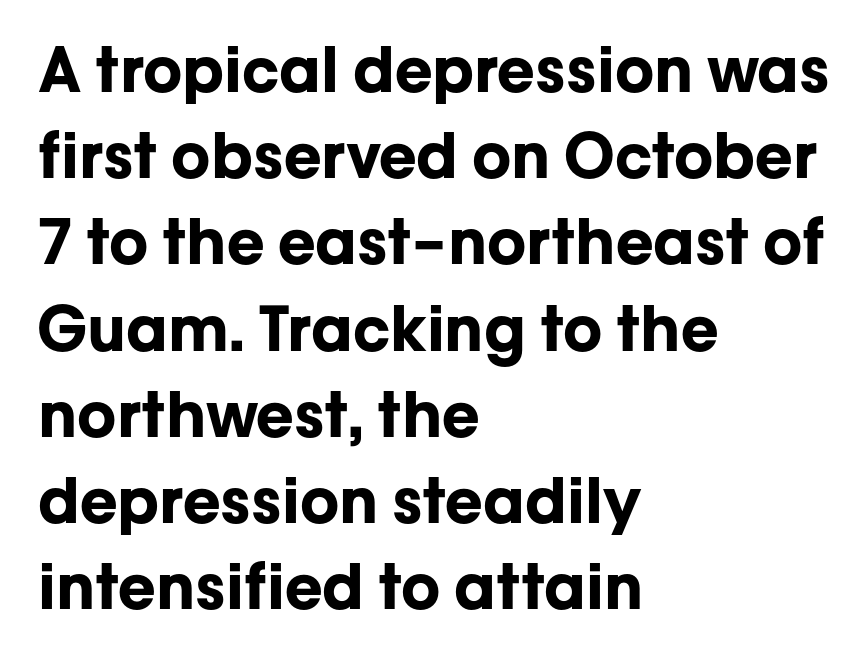
Note the varied advance widths — an 'i' is clearly narrower than an 'm'. The font's upright variant was chosen for this text. Tracking here is standard; glyphs follow each other at the usual distance. Type style note: lacks serifs. Leading matches the norm, producing a regular column.
